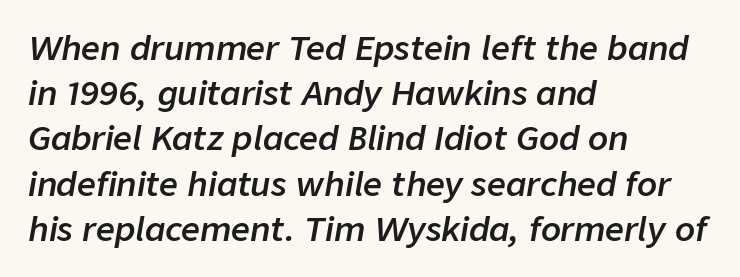
The image shows 33 px semibold type, italic (leaning right); set left-aligned, normal line spacing (1.37x), normal letter spacing, not underlined; low stroke contrast and a medium x-height.
